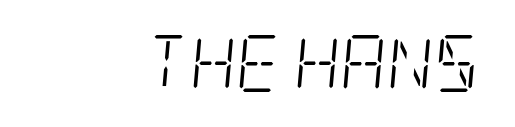
The image shows 57 px light, condensed serif type, italic (leaning right); set normal letter spacing, not underlined; low stroke contrast and a large x-height.
